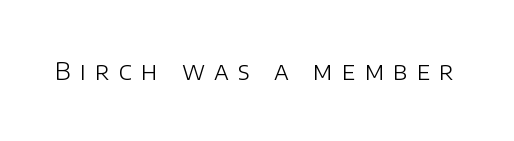
Q: Is the text bold? A: No.
Q: Is the text italic (slanted)? A: No, it is upright.
Q: Is the text underlined? A: No.
Q: Is the spacing between letters normal or unusually wide? A: Unusually wide.
